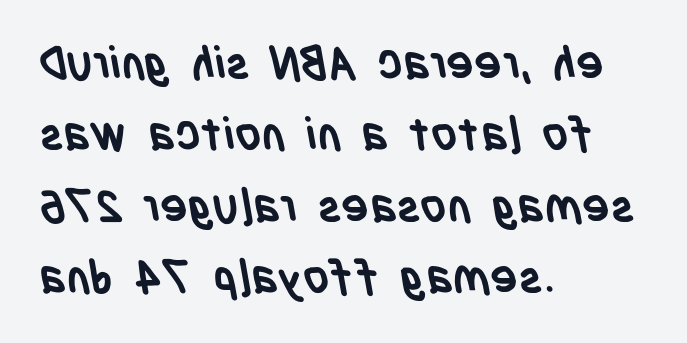
The area under the type is left untouched. This sample has the flowing, uneven cadence of proportional lettering. These lines keep a tight, regular rhythm from letter to letter. In terms of weight, the rendering is a true, heavy bold. The rendering uses a moderate line-height, typical for paragraphs.
